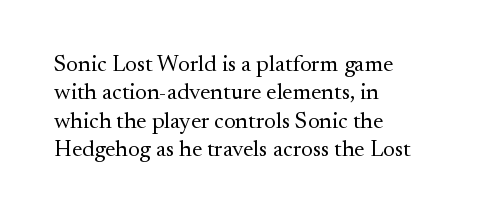
The image shows 23 px text type, upright; set left-aligned, line spacing 1.23x, normal letter spacing, not underlined.
